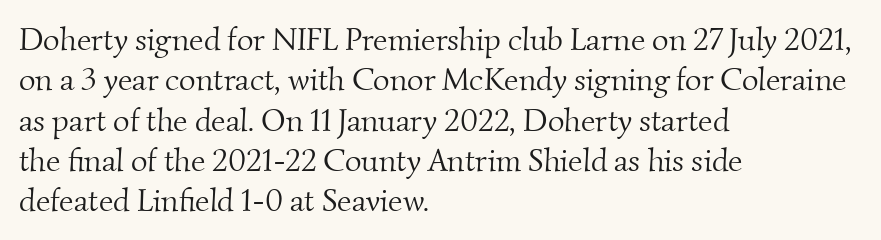
{"serif": "yes", "bold": "no", "weight": "light", "width": "normal", "stroke_contrast": "medium", "x_height": "small", "monospaced": "no", "underline": "no", "align": "left", "line_spacing": "normal", "line_spacing_ratio": 1.26, "letter_spacing": "normal", "letter_spacing_em": 0.0, "glyph_px": 32}
